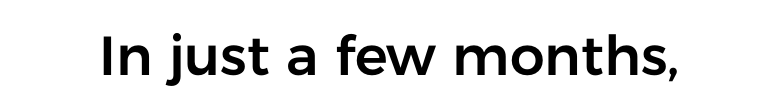
The image shows 55 px sans-serif type, upright; set normal letter spacing, not underlined; low stroke contrast and a medium x-height.
